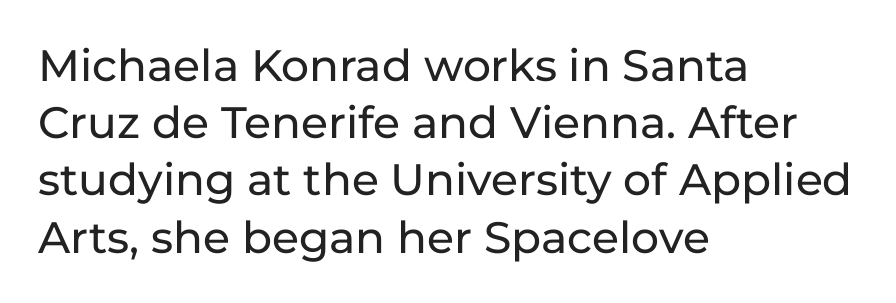
Type without underlining. Characters remain perfectly vertical along every line. This sample has the flowing, uneven cadence of proportional lettering. What's the leading like? Ordinary, nothing unusual. This rendering leaves character spacing at its baseline value. The ragged edge is on the right, which tells us the setting is flush left.
